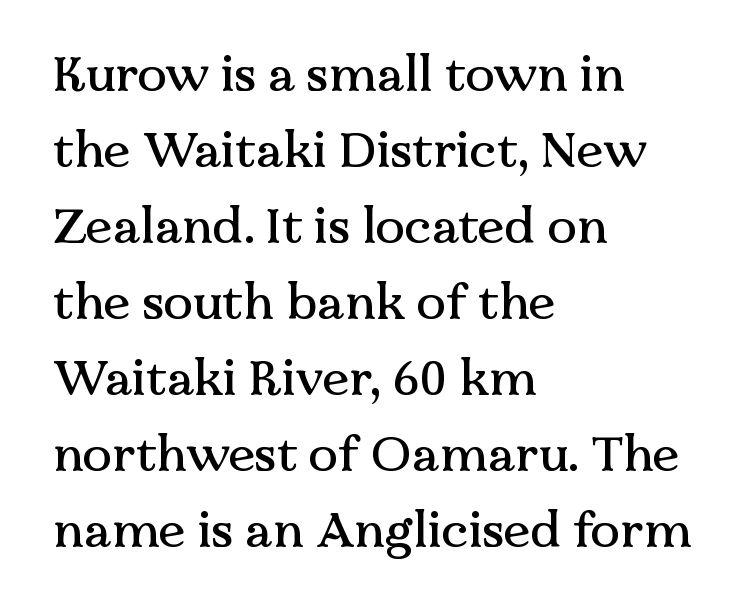
{"serif": "yes", "italic": "no", "width": "normal", "stroke_contrast": "medium", "x_height": "medium", "monospaced": "no", "underline": "no", "align": "left", "line_spacing": "normal", "line_spacing_ratio": 1.55, "letter_spacing": "normal", "letter_spacing_em": 0.0, "glyph_px": 49}
